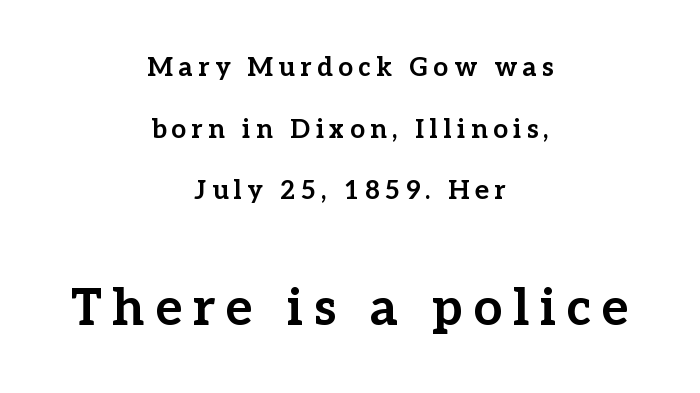
{"serif": "yes", "italic": "no", "bold": "yes", "weight": "bold", "width": "normal", "stroke_contrast": "low", "x_height": "medium", "monospaced": "no", "underline": "no", "align": "center", "line_spacing": "loose", "line_spacing_ratio": 2.37, "letter_spacing": "wide", "letter_spacing_em": 0.21, "larger_block": "second", "size_ratio": 1.96, "glyph_px": 51}
